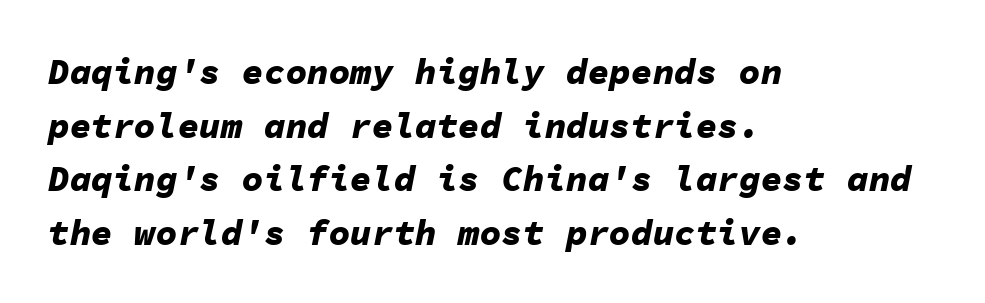
Q: Is the text bold? A: Yes.
Q: Is the text italic (slanted)? A: Yes, it leans right by about 11 degrees.
Q: Is the text underlined? A: No.
Q: How is the paragraph aligned? A: Left-aligned.
Q: Is the spacing between letters normal or unusually wide? A: Normal.
Q: Is the spacing between lines tight, normal or loose? A: Normal.
Q: Width (condensed, normal, or wide)? A: Normal.
Q: Stroke contrast? A: Low.
Q: x-height? A: Medium.
Q: Monospaced? A: Yes.
